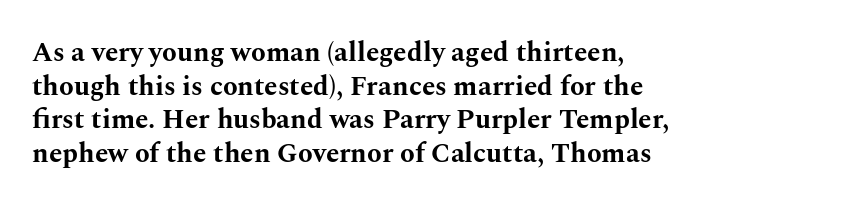
Its strokes are broad and dark, the hallmark of bold type. It's the straight-up-and-down kind of type. Regular leading. Caption: standard tracking, unaltered.
